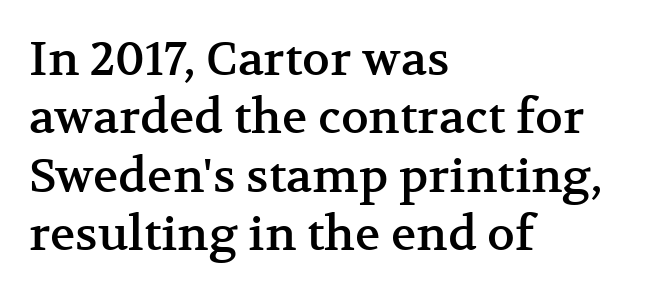
{"serif": "yes", "italic": "no", "width": "normal", "stroke_contrast": "medium", "x_height": "medium", "monospaced": "no", "underline": "no", "align": "left", "line_spacing_ratio": 1.24, "letter_spacing": "normal", "letter_spacing_em": 0.0, "glyph_px": 47}
